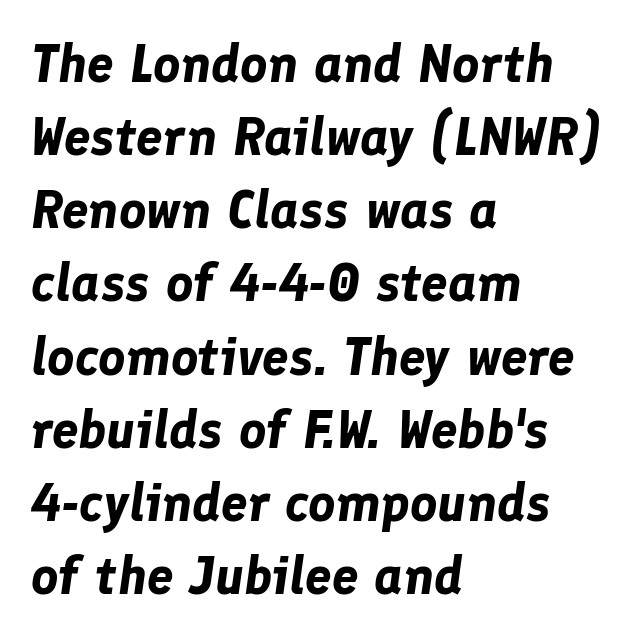
{"italic": "yes", "lean": "right", "slant_degrees": 8, "bold": "yes", "weight": "bold", "width": "normal", "stroke_contrast": "low", "x_height": "medium", "monospaced": "no", "underline": "no", "align": "left", "line_spacing": "normal", "line_spacing_ratio": 1.38, "letter_spacing": "normal", "letter_spacing_em": 0.0, "glyph_px": 53}
